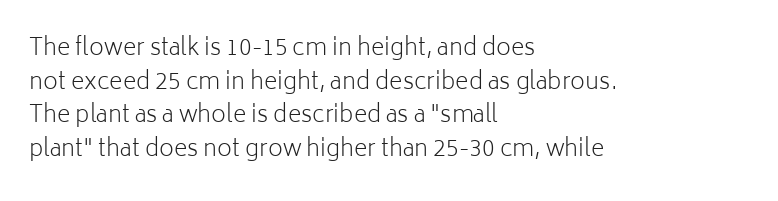
Q: Is the text bold? A: No.
Q: Is the text italic (slanted)? A: No, it is upright.
Q: Is the text underlined? A: No.
Q: How is the paragraph aligned? A: Left-aligned.
Q: Is the spacing between letters normal or unusually wide? A: Normal.
Q: Is the spacing between lines tight, normal or loose? A: Normal.
